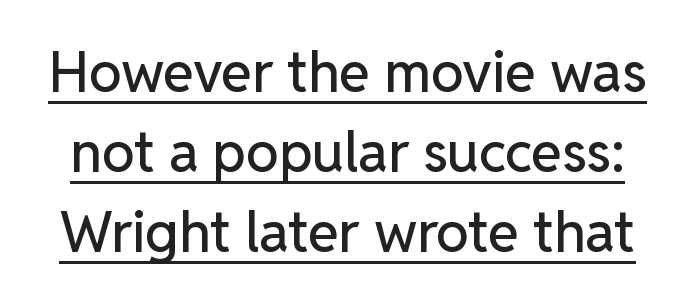
Serifs: no, the terminals of the letterforms are clean. Character widths vary here, with narrow letters taking less room than wide ones. Designer's note — italics off, roman on. The rendered words wear a rule along their underside.
